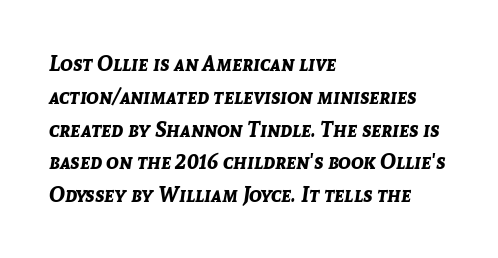
The image shows 21 px bold type, italic (leaning right); set left-aligned, normal line spacing (1.56x), normal letter spacing, not underlined.
